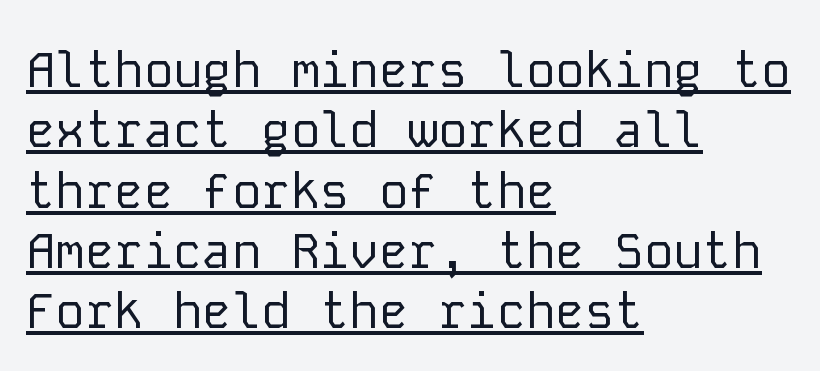
Q: Is the text bold? A: No.
Q: Is the text italic (slanted)? A: No, it is upright.
Q: Is the typeface a serif or a sans-serif typeface? A: Sans-serif.
Q: Is the text underlined? A: Yes.
Q: How is the paragraph aligned? A: Left-aligned.
Q: Is the spacing between letters normal or unusually wide? A: Normal.
Q: Width (condensed, normal, or wide)? A: Normal.
Q: Stroke contrast? A: Low.
Q: x-height? A: Medium.
Q: Monospaced? A: Yes.
